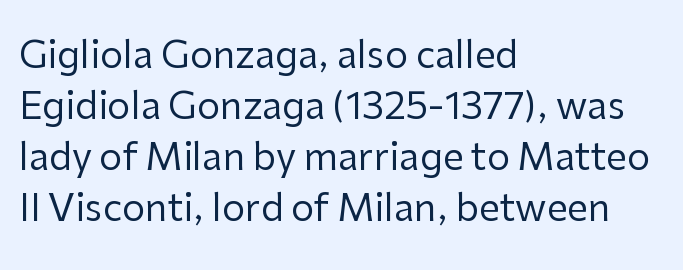
Characters follow at the spacing the type designer built in. Horizontal alignment here is leftward, the default for most running prose. The specimen reads as upright at a glance. Underlining? Definitely not there. Line spacing here is normal.
